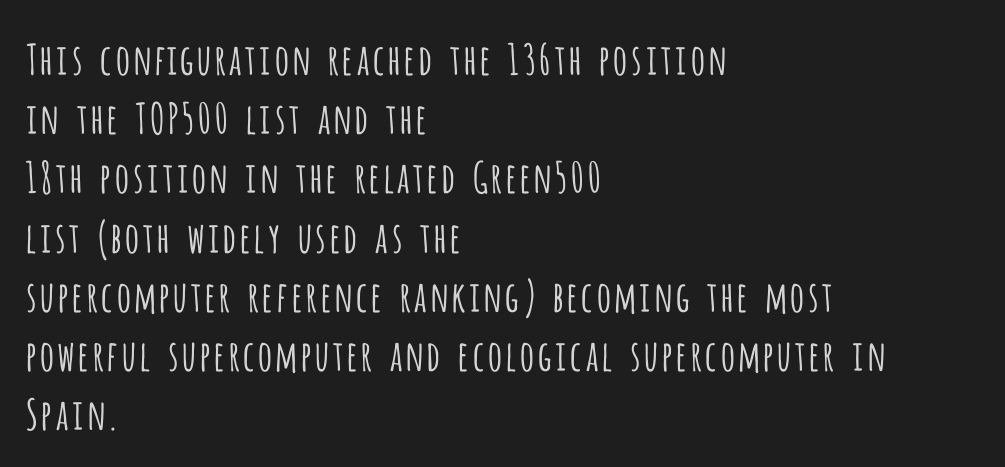
Check the space under the baseline: it is left empty. Each new line begins a customary step beneath the previous one. Left-aligned paragraph, ragged on the right. No heavy texture on the line: the type isn't bold.
